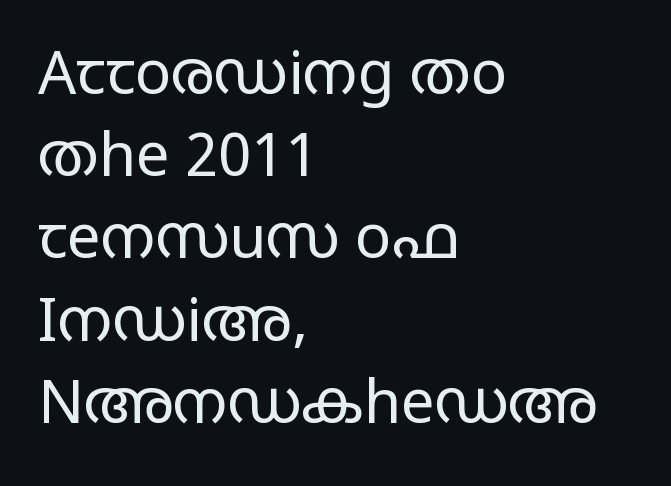
The image shows 60 px regular-weight, wide sans-serif type, upright; set left-aligned, normal line spacing (1.37x), normal letter spacing, not underlined; low stroke contrast and a large x-height.
